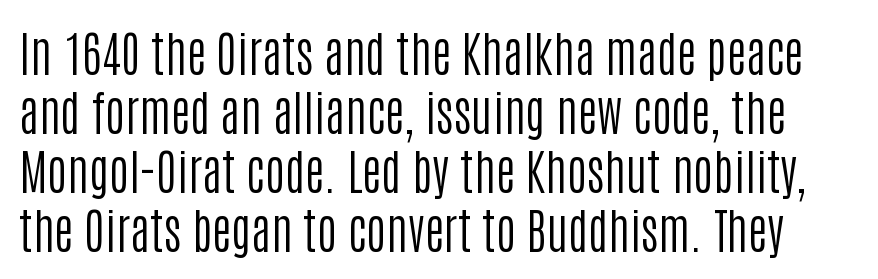
Q: Is the text bold? A: No.
Q: Is the text italic (slanted)? A: No, it is upright.
Q: Is the typeface a serif or a sans-serif typeface? A: Sans-serif.
Q: Is the text underlined? A: No.
Q: Is the spacing between letters normal or unusually wide? A: Normal.
Q: Width (condensed, normal, or wide)? A: Condensed.
Q: Stroke contrast? A: Low.
Q: x-height? A: Large.
Q: Monospaced? A: No.
